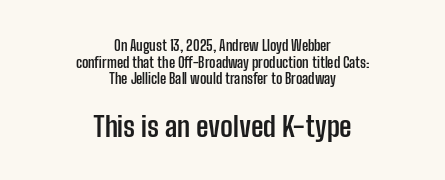
Note: no serifs on the glyphs. The line texture is even and compact thanks to regular tracking. These lines stack symmetrically, like a column narrowing and widening about its center. Does the bottom block carry the larger type? Yes, it does. The passage shown is typed in a proportional face where columns would drift.
